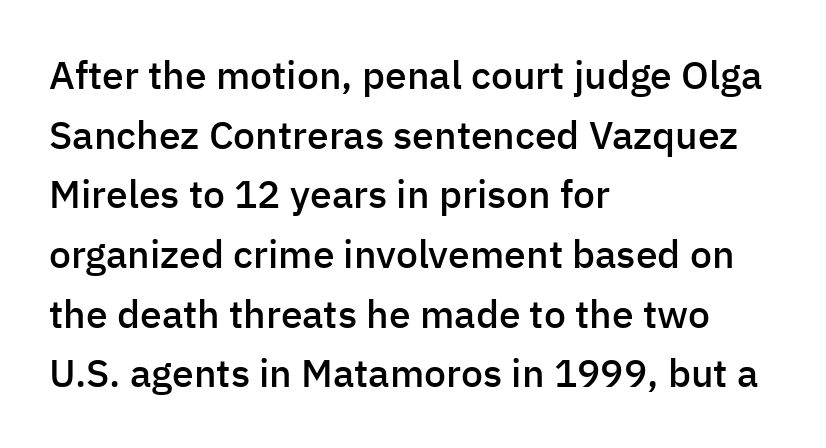
{"serif": "no", "italic": "no", "bold": "semi", "weight": "semibold", "width": "normal", "stroke_contrast": "low", "x_height": "medium", "monospaced": "no", "underline": "no", "align": "left", "line_spacing": "normal", "line_spacing_ratio": 1.53, "letter_spacing": "normal", "letter_spacing_em": 0.0, "glyph_px": 39}
